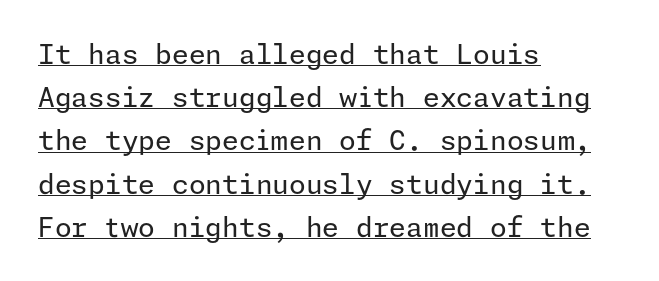
{"italic": "no", "bold": "no", "underline": "yes", "align": "left", "line_spacing": "normal", "line_spacing_ratio": 1.6, "letter_spacing": "normal", "letter_spacing_em": 0.0, "glyph_px": 27}
